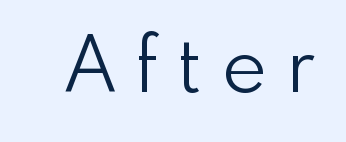
{"serif": "no", "italic": "no", "bold": "no", "weight": "light", "width": "normal", "stroke_contrast": "low", "x_height": "small", "monospaced": "no", "underline": "no", "letter_spacing": "wide", "letter_spacing_em": 0.28, "glyph_px": 76}
